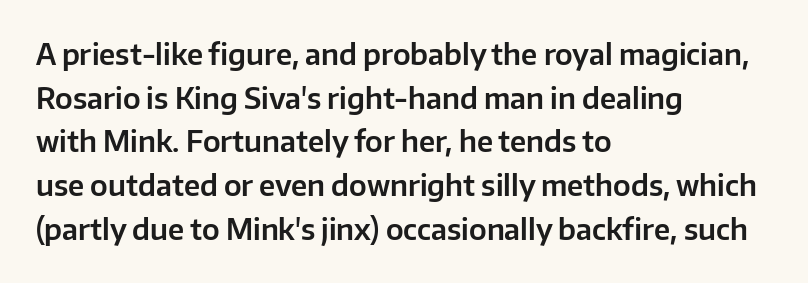
Unmarked baselines from the first word to the last. Honestly, the row spacing looks completely unremarkable. Notice how the passage keeps a crisp vertical edge on the left only. The horizontal fit of the characters is conventional and even. No italicization has been applied; the sample stays upright.
